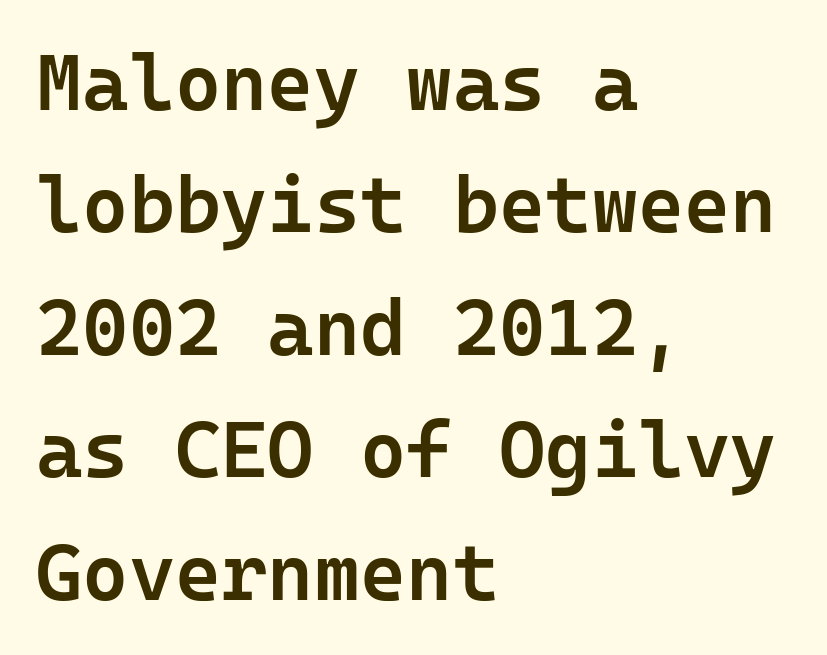
Casual observation: everything's shoved over to the left. Quick note: interline space is typical. No extra tracking has been applied to these lines. Are there feet on the stems? There aren't — it's a sans.
